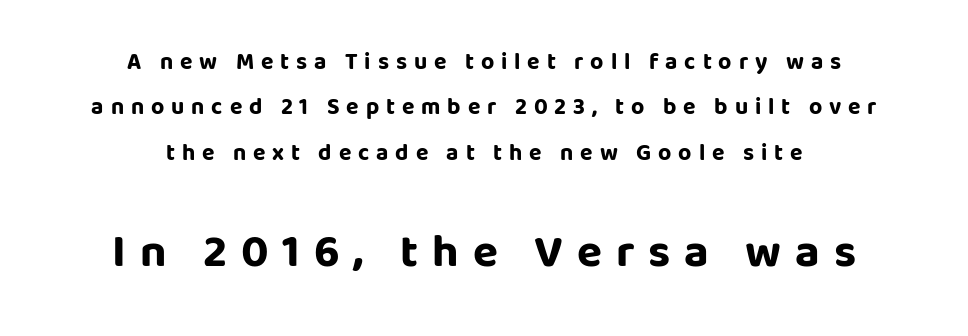
Size contrast runs from small at the top to large at the bottom. Beneath every word, the page is bare. Students, observe: this is what heavily led, spacious text looks like. No italicization has been applied; the sample stays upright. Horizontal alignment here is central, giving a formal, balanced look.
